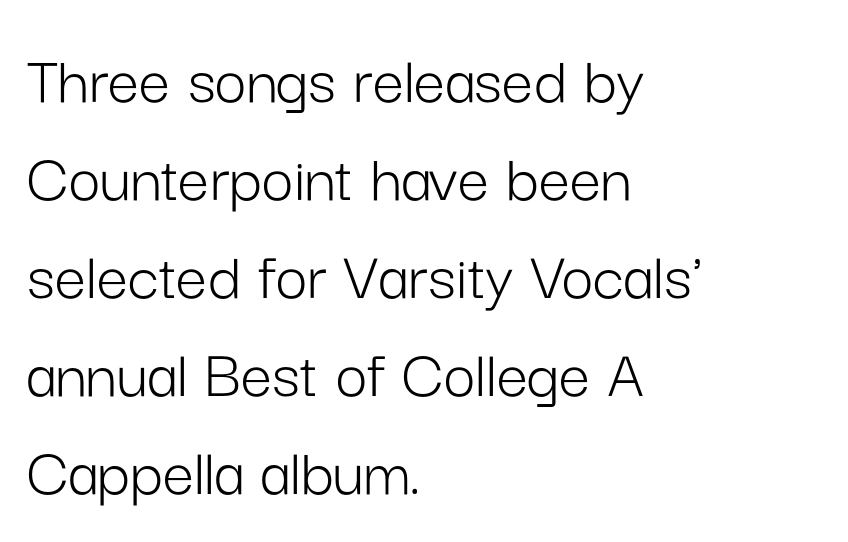
Notice how the passage keeps a crisp vertical edge on the left only. The type sits square on the baseline with zero lean. The weight tops out at a normal text grade. Letterform terminals end flat and unadorned throughout the passage. In terms of leading, this rendering sits right in the middle. The foot of each line stays bare and open.
